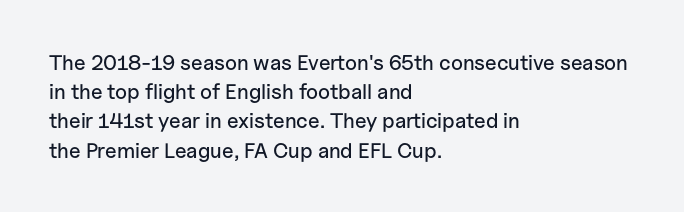
{"italic": "no", "underline": "no", "align": "left", "line_spacing": "normal", "line_spacing_ratio": 1.39, "letter_spacing": "normal", "letter_spacing_em": 0.0, "glyph_px": 21}
